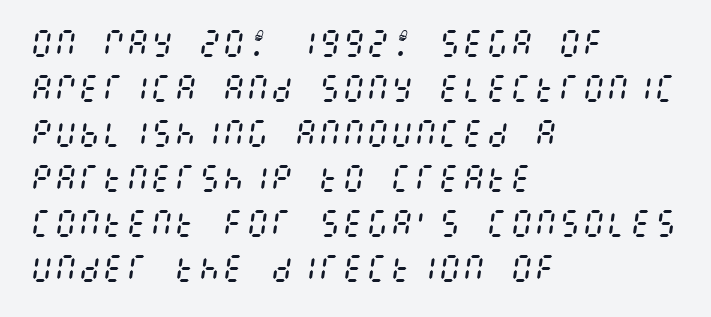
The image shows 30 px regular-weight, condensed type, italic (leaning right); set left-aligned, normal line spacing (1.5x), normal letter spacing, not underlined; medium stroke contrast and a large x-height.
